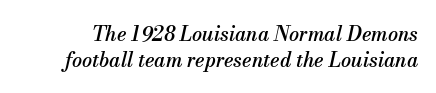
Students, note that the glyphs here touch the page at normal intervals. A clean baseline with only descenders dipping below it. Designer's note — italics engaged. Reading down the column, the eye jumps a familiar distance to each next line.
